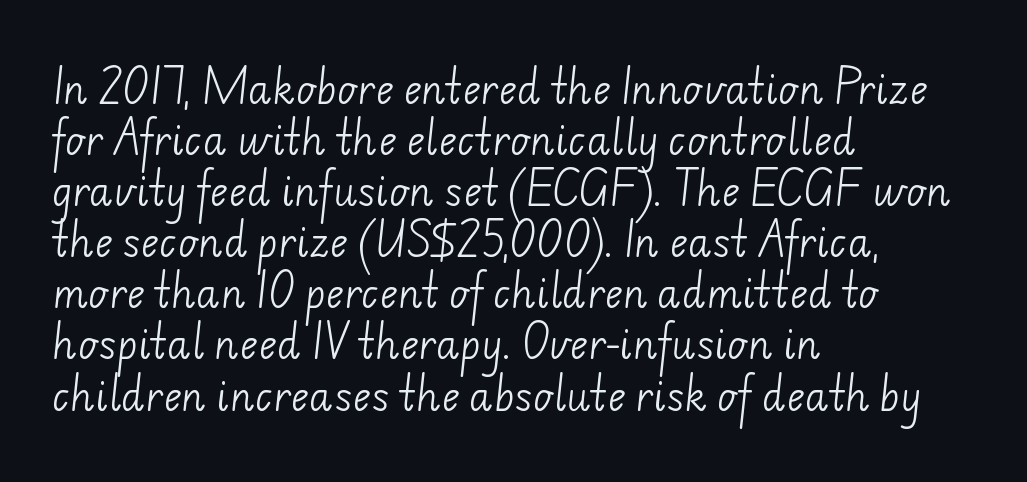
Q: Is the text bold? A: No.
Q: Is the typeface a serif or a sans-serif typeface? A: Sans-serif.
Q: Is the text underlined? A: No.
Q: How is the paragraph aligned? A: Left-aligned.
Q: Is the spacing between letters normal or unusually wide? A: Normal.
Q: Is the spacing between lines tight, normal or loose? A: Normal.
Q: Width (condensed, normal, or wide)? A: Normal.
Q: Stroke contrast? A: Low.
Q: x-height? A: Small.
Q: Monospaced? A: No.
